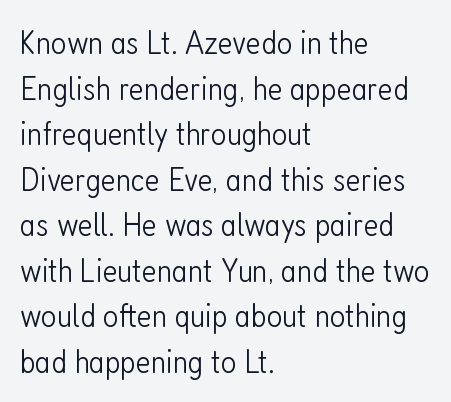
The image shows 34 px light, condensed sans-serif type, upright; set left-aligned, normal line spacing (1.34x), normal letter spacing, not underlined; low stroke contrast and a medium x-height.
